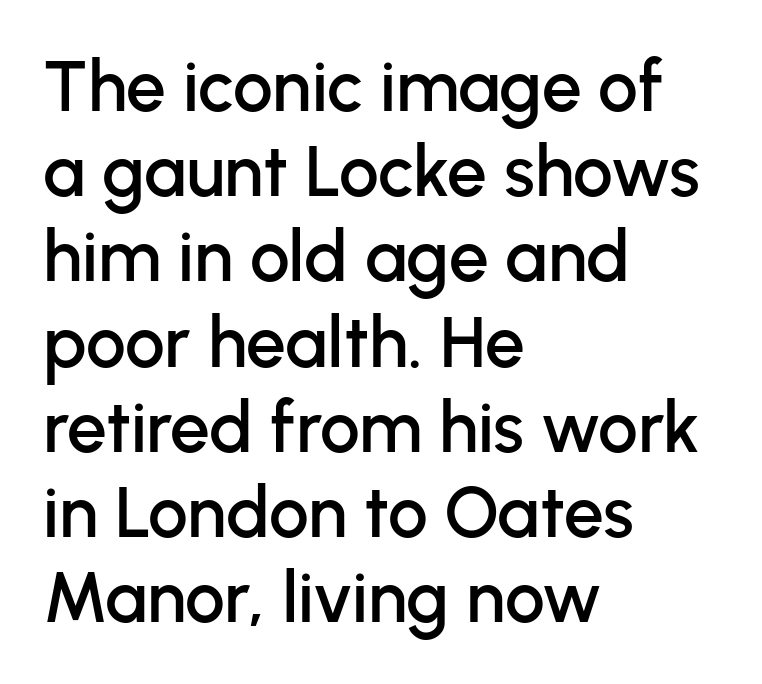
{"serif": "no", "italic": "no", "width": "normal", "stroke_contrast": "low", "x_height": "medium", "monospaced": "no", "underline": "no", "align": "left", "line_spacing_ratio": 1.2, "letter_spacing": "normal", "letter_spacing_em": 0.0, "glyph_px": 71}
